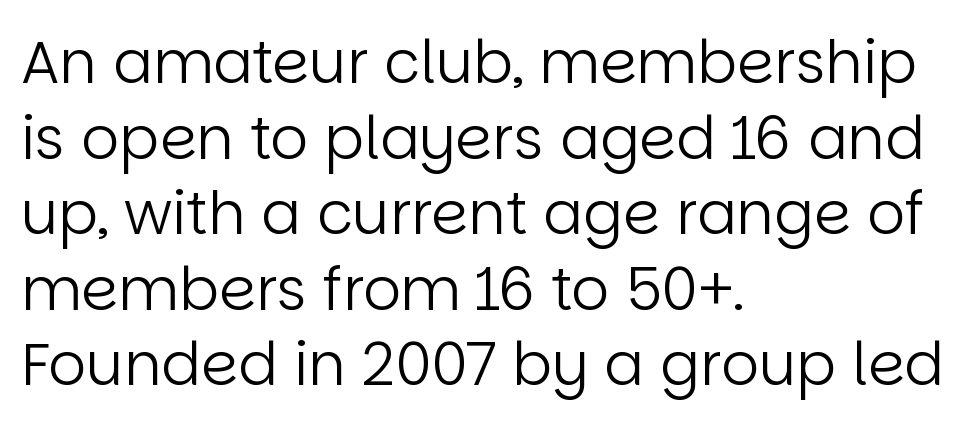
The rendering uses natural spacing where letterforms have individual widths. These glyphs show unthickened strokes, regular width or finer. In terms of letterform style, serifs are entirely absent. Each row of text sits above clean, open space.
